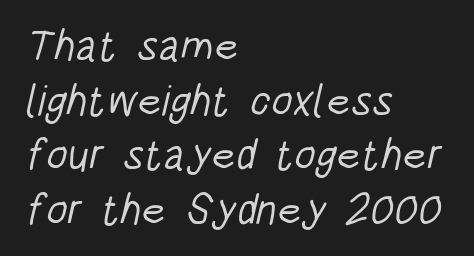
Each stroke keeps to a modest, everyday thickness or less. The rendering uses natural spacing where letterforms have individual widths. Quick note: interline space is typical. Letter spacing: default. Words float on clear page, feet unadorned.
